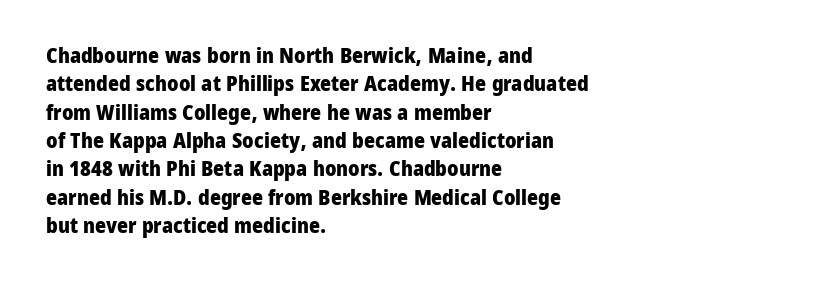
{"italic": "no", "bold": "yes", "underline": "no", "align": "left", "line_spacing": "normal", "line_spacing_ratio": 1.35, "letter_spacing": "normal", "letter_spacing_em": 0.0, "glyph_px": 21}
